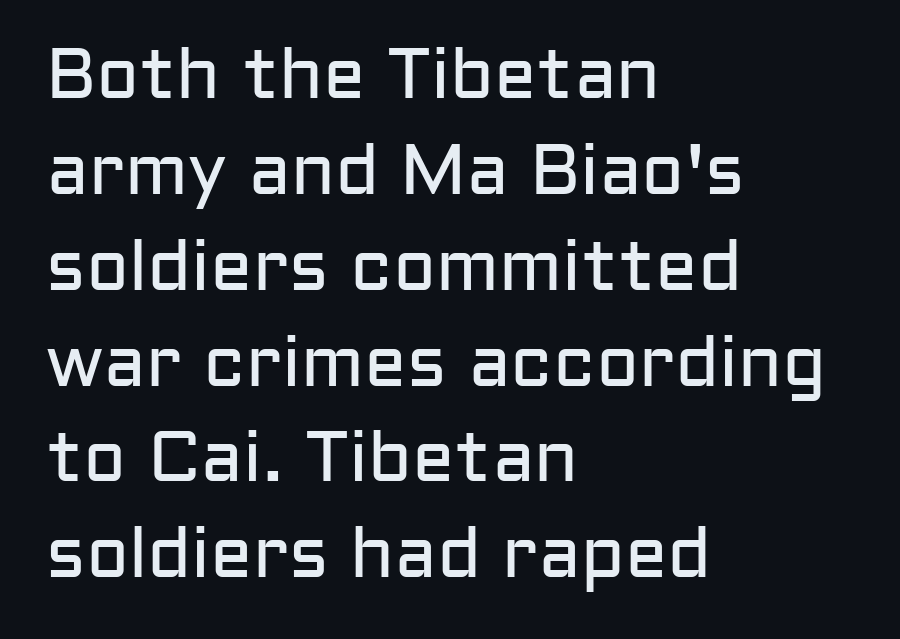
You can tell it's not italic because the verticals are truly vertical. Check where the strokes stop: nothing finishes them off — pure sans. Does extra space separate the letters? No, they use regular spacing. Casual observation: everything's shoved over to the left.
